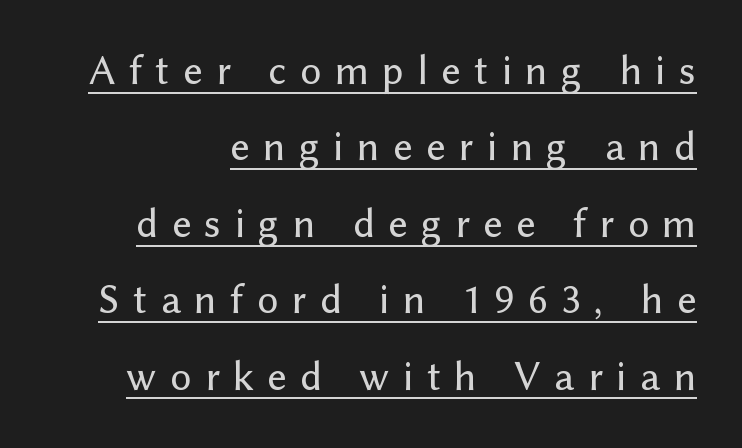
Q: Is the text italic (slanted)? A: No, it is upright.
Q: Is the typeface a serif or a sans-serif typeface? A: Sans-serif.
Q: Is the text underlined? A: Yes.
Q: Is the spacing between letters normal or unusually wide? A: Unusually wide.
Q: Width (condensed, normal, or wide)? A: Normal.
Q: Stroke contrast? A: Low.
Q: x-height? A: Medium.
Q: Monospaced? A: No.
